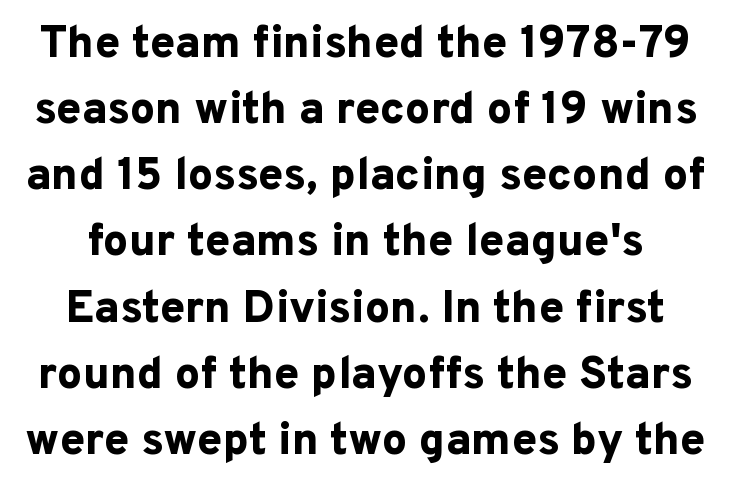
Q: Is the text bold? A: Yes.
Q: Is the text italic (slanted)? A: No, it is upright.
Q: Is the typeface a serif or a sans-serif typeface? A: Sans-serif.
Q: Is the text underlined? A: No.
Q: Is the spacing between letters normal or unusually wide? A: Normal.
Q: Is the spacing between lines tight, normal or loose? A: Normal.
Q: Width (condensed, normal, or wide)? A: Normal.
Q: Stroke contrast? A: Low.
Q: x-height? A: Medium.
Q: Monospaced? A: No.
